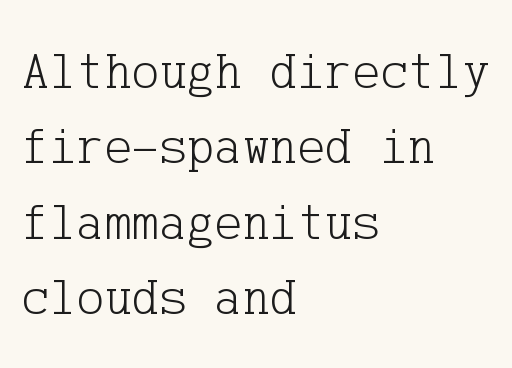
{"serif": "yes", "italic": "no", "bold": "no", "weight": "light", "width": "normal", "stroke_contrast": "low", "x_height": "medium", "underline": "no", "align": "left", "line_spacing": "normal", "line_spacing_ratio": 1.45, "letter_spacing": "normal", "letter_spacing_em": 0.0, "glyph_px": 52}
